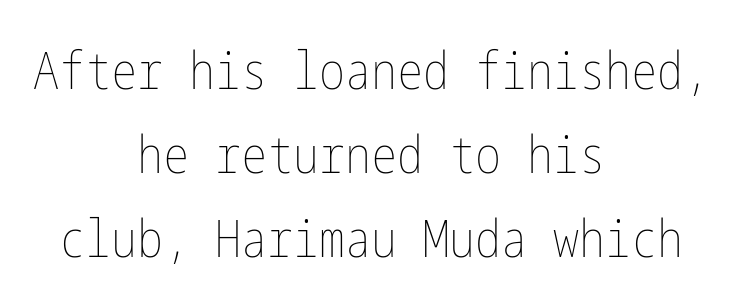
The image shows 52 px thin, condensed type, upright; set centered, normal line spacing (1.62x), normal letter spacing, not underlined; low stroke contrast and a medium x-height.
